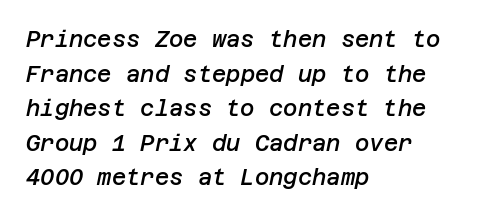
Q: Is the text bold? A: Semi-bold.
Q: Is the text italic (slanted)? A: Yes, it leans right by about 12 degrees.
Q: Is the text underlined? A: No.
Q: How is the paragraph aligned? A: Left-aligned.
Q: Is the spacing between letters normal or unusually wide? A: Normal.
Q: Is the spacing between lines tight, normal or loose? A: Normal.
